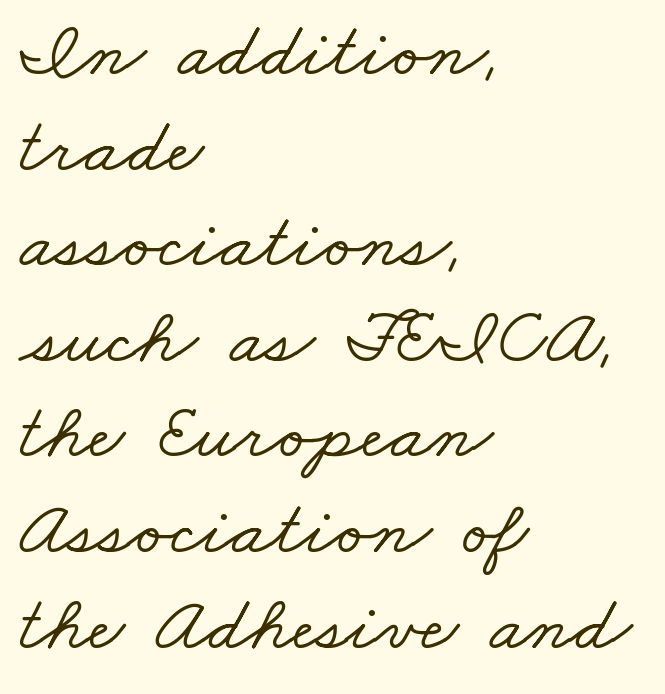
{"serif": "yes", "width": "wide", "stroke_contrast": "low", "x_height": "small", "monospaced": "no", "underline": "no", "align": "left", "line_spacing_ratio": 1.21, "letter_spacing": "normal", "letter_spacing_em": 0.0, "glyph_px": 79}
